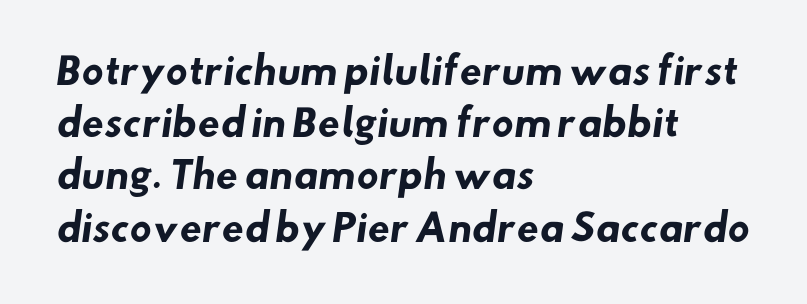
{"serif": "no", "bold": "yes", "weight": "heavy", "width": "normal", "stroke_contrast": "low", "x_height": "small", "monospaced": "no", "underline": "no", "align": "left", "line_spacing": "normal", "line_spacing_ratio": 1.45, "letter_spacing": "normal", "letter_spacing_em": 0.0, "glyph_px": 36}
